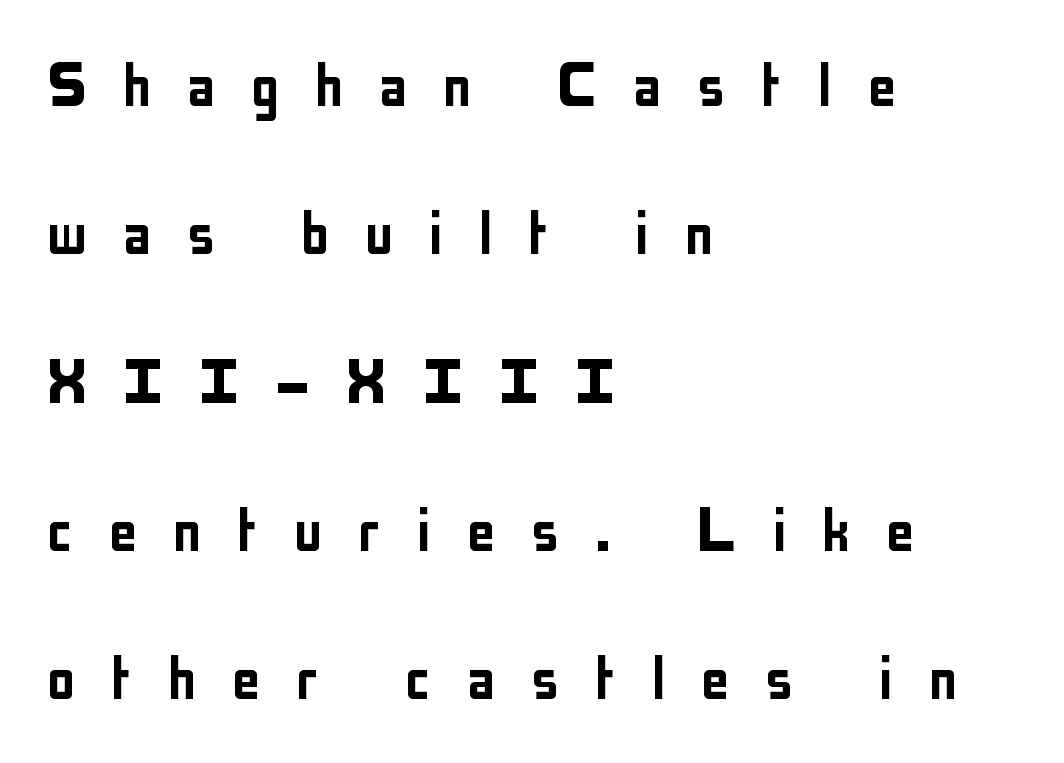
The image shows 72 px condensed sans-serif type, upright; set left-aligned, loose line spacing (2.06x), unusually wide letter spacing (+0.49 em), not underlined; low stroke contrast and a medium x-height.
